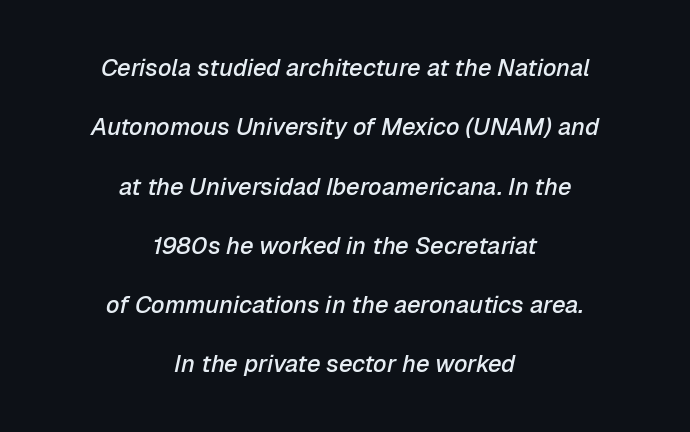
Q: Is the text bold? A: Semi-bold.
Q: Is the text italic (slanted)? A: Yes, it leans right by about 12 degrees.
Q: Is the text underlined? A: No.
Q: How is the paragraph aligned? A: Centered.
Q: Is the spacing between letters normal or unusually wide? A: Normal.
Q: Is the spacing between lines tight, normal or loose? A: Loose.
